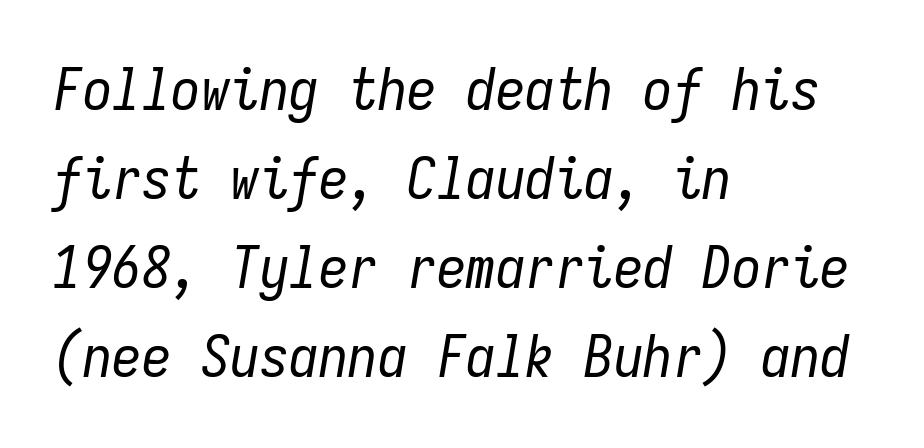
The image shows 59 px regular-weight, condensed type, italic (leaning right), monospaced; set left-aligned, normal line spacing (1.51x), normal letter spacing, not underlined; low stroke contrast and a medium x-height.
